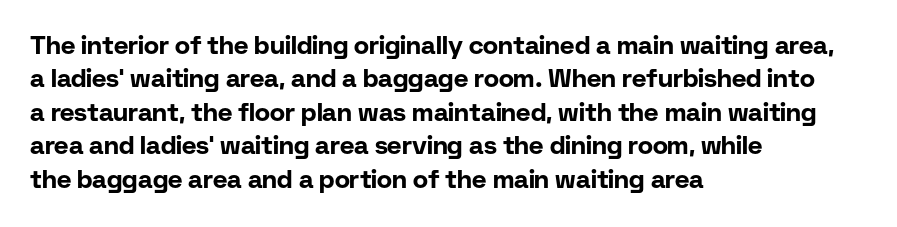
{"italic": "no", "bold": "yes", "underline": "no", "align": "left", "line_spacing": "normal", "line_spacing_ratio": 1.34, "letter_spacing": "normal", "letter_spacing_em": 0.0, "glyph_px": 25}
